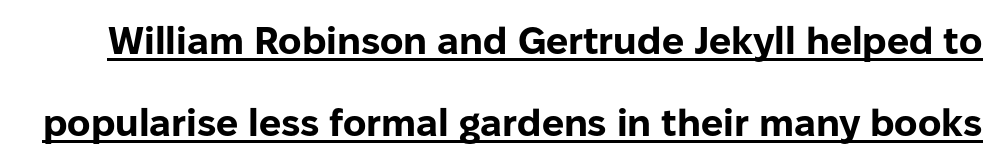
{"serif": "no", "italic": "no", "bold": "yes", "weight": "bold", "width": "normal", "stroke_contrast": "low", "x_height": "medium", "monospaced": "no", "underline": "yes", "line_spacing": "loose", "line_spacing_ratio": 2.1, "letter_spacing": "normal", "letter_spacing_em": 0.0, "glyph_px": 39}
